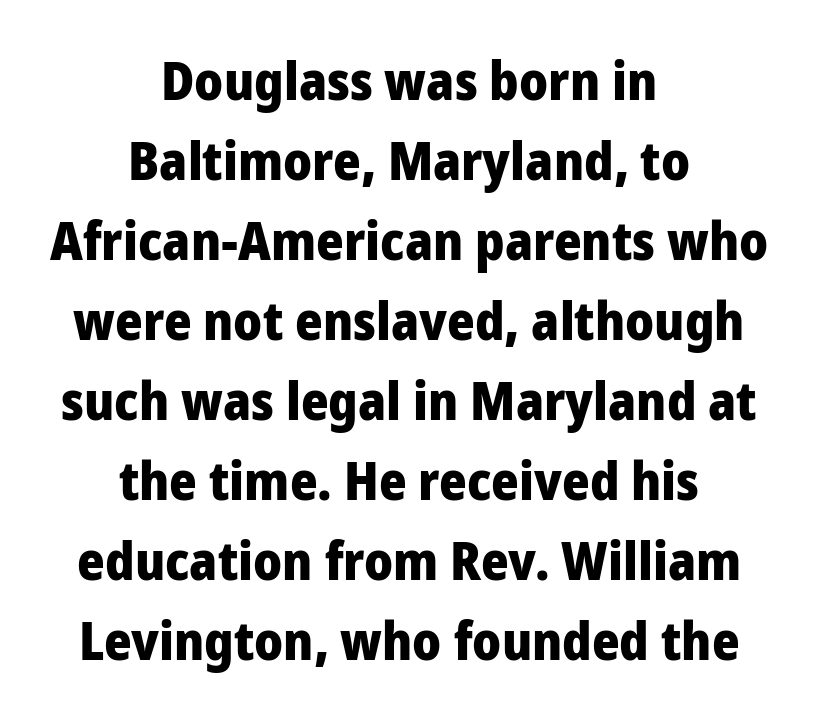
{"serif": "no", "italic": "no", "bold": "yes", "weight": "heavy", "width": "normal", "stroke_contrast": "low", "x_height": "medium", "monospaced": "no", "underline": "no", "align": "center", "line_spacing": "normal", "line_spacing_ratio": 1.51, "letter_spacing": "normal", "letter_spacing_em": 0.0, "glyph_px": 53}
